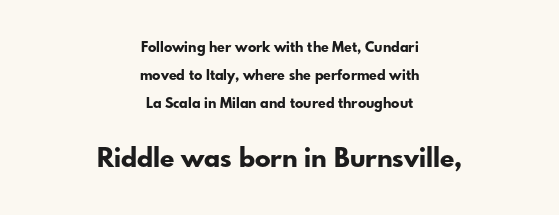
Q: Is the text bold? A: Yes.
Q: Is the text italic (slanted)? A: No, it is upright.
Q: Is the text underlined? A: No.
Q: How is the paragraph aligned? A: Centered.
Q: Is the spacing between letters normal or unusually wide? A: Normal.
Q: Is the spacing between lines tight, normal or loose? A: Loose.
Q: Which block of text is set in a larger size, the first (top) or the second (bottom)? A: The second (bottom) one.
